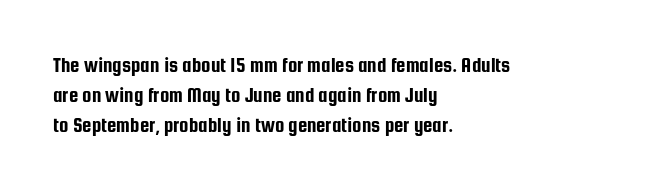
The image shows 21 px text type, upright; set left-aligned, normal line spacing (1.44x), normal letter spacing, not underlined.
